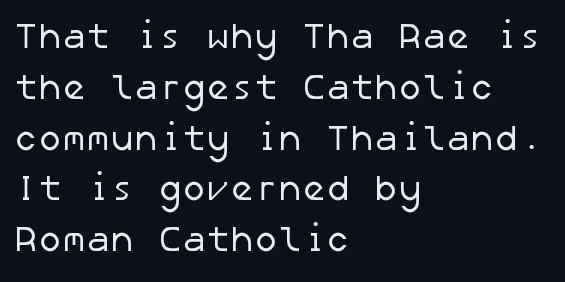
Q: Is the text bold? A: No.
Q: Is the typeface a serif or a sans-serif typeface? A: Sans-serif.
Q: Is the text underlined? A: No.
Q: How is the paragraph aligned? A: Left-aligned.
Q: Is the spacing between letters normal or unusually wide? A: Normal.
Q: Is the spacing between lines tight, normal or loose? A: Normal.
Q: Width (condensed, normal, or wide)? A: Normal.
Q: Stroke contrast? A: Low.
Q: x-height? A: Medium.
